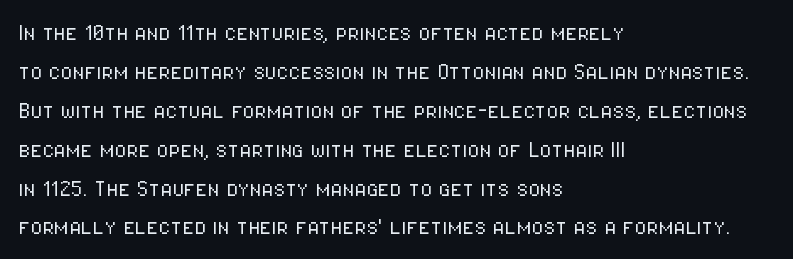
Q: Is the text bold? A: No.
Q: Is the text italic (slanted)? A: No, it is upright.
Q: Is the text underlined? A: No.
Q: How is the paragraph aligned? A: Left-aligned.
Q: Is the spacing between letters normal or unusually wide? A: Normal.
Q: Is the spacing between lines tight, normal or loose? A: Normal.
